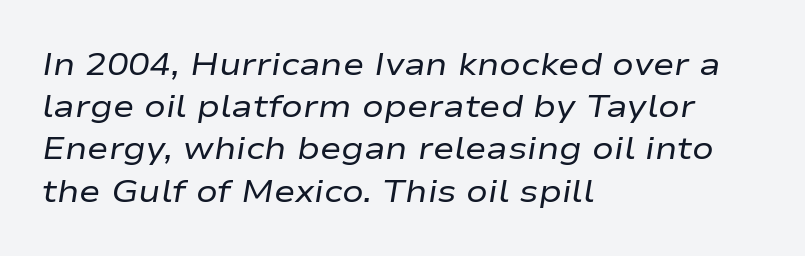
The image shows 32 px regular-weight, wide type, italic (leaning right); set left-aligned, normal line spacing (1.32x), normal letter spacing, not underlined; low stroke contrast and a medium x-height.
